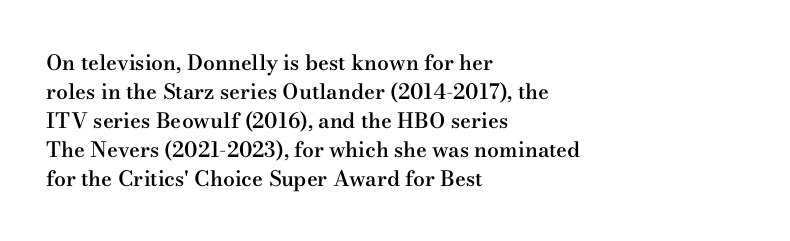
{"italic": "no", "bold": "semi", "underline": "no", "align": "left", "line_spacing": "normal", "line_spacing_ratio": 1.38, "letter_spacing": "normal", "letter_spacing_em": 0.0, "glyph_px": 21}
